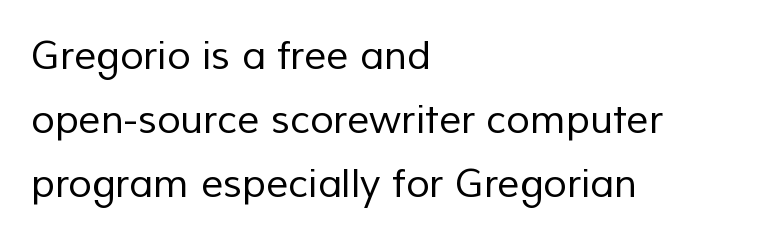
Q: Is the text bold? A: No.
Q: Is the typeface a serif or a sans-serif typeface? A: Sans-serif.
Q: Is the text underlined? A: No.
Q: How is the paragraph aligned? A: Left-aligned.
Q: Is the spacing between letters normal or unusually wide? A: Normal.
Q: Is the spacing between lines tight, normal or loose? A: Normal.
Q: Width (condensed, normal, or wide)? A: Normal.
Q: Stroke contrast? A: Low.
Q: x-height? A: Medium.
Q: Monospaced? A: No.
